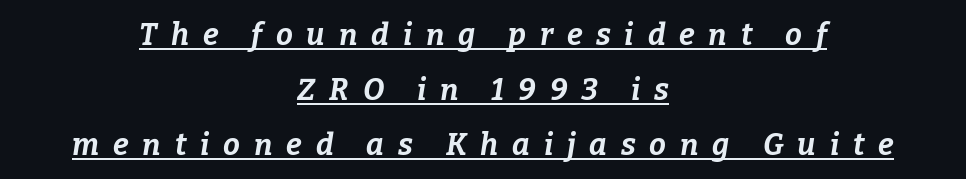
Q: Is the text bold? A: Yes.
Q: Is the text italic (slanted)? A: Yes, it leans right by about 9 degrees.
Q: Is the text underlined? A: Yes.
Q: How is the paragraph aligned? A: Centered.
Q: Is the spacing between letters normal or unusually wide? A: Unusually wide.
Q: Width (condensed, normal, or wide)? A: Normal.
Q: Stroke contrast? A: Low.
Q: x-height? A: Medium.
Q: Monospaced? A: No.
